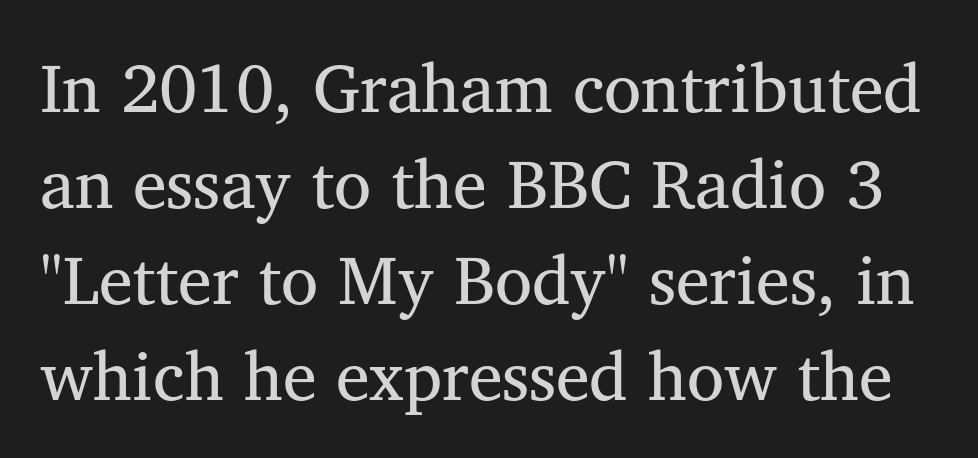
The image shows 68 px regular-weight serif type, upright; set normal line spacing (1.41x), normal letter spacing, not underlined; medium stroke contrast and a medium x-height.
